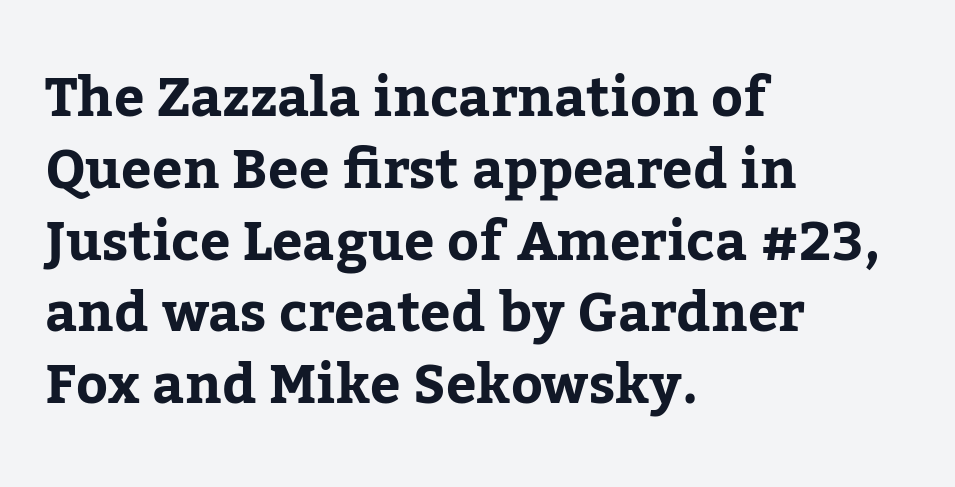
{"serif": "yes", "italic": "no", "width": "normal", "stroke_contrast": "low", "x_height": "medium", "monospaced": "no", "underline": "no", "align": "left", "line_spacing": "normal", "line_spacing_ratio": 1.33, "letter_spacing": "normal", "letter_spacing_em": 0.0, "glyph_px": 54}
